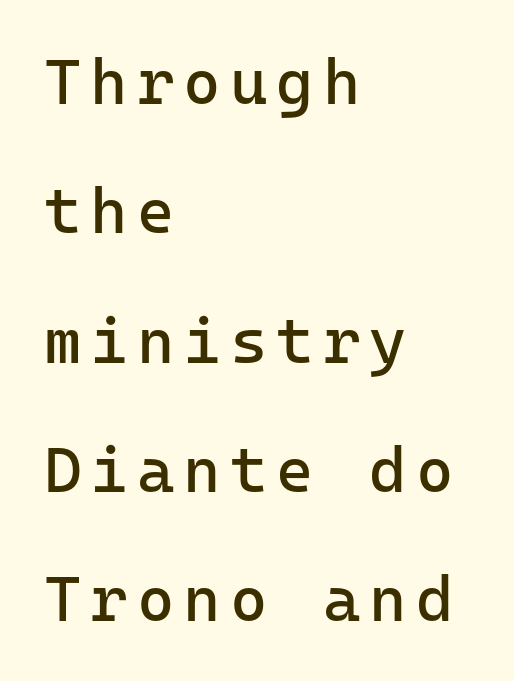
Q: Is the text bold? A: No.
Q: Is the text italic (slanted)? A: No, it is upright.
Q: Is the typeface a serif or a sans-serif typeface? A: Sans-serif.
Q: Is the text underlined? A: No.
Q: How is the paragraph aligned? A: Left-aligned.
Q: Is the spacing between lines tight, normal or loose? A: Loose.
Q: Width (condensed, normal, or wide)? A: Normal.
Q: Stroke contrast? A: Low.
Q: x-height? A: Medium.
Q: Monospaced? A: Yes.
